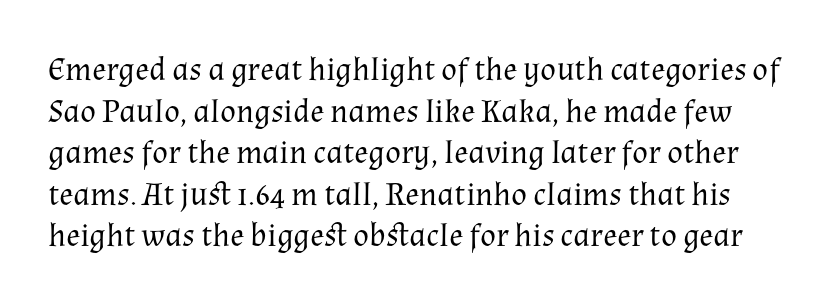
Caption: standard tracking, unaltered. Heaviness? Minimal to ordinary, like unemphasized prose. Type style note: has serifs. The letters stand straight up with perfectly vertical stems. The glyphs are unaccompanied by any horizontal stroke below them. In terms of leading, this rendering sits right in the middle.
